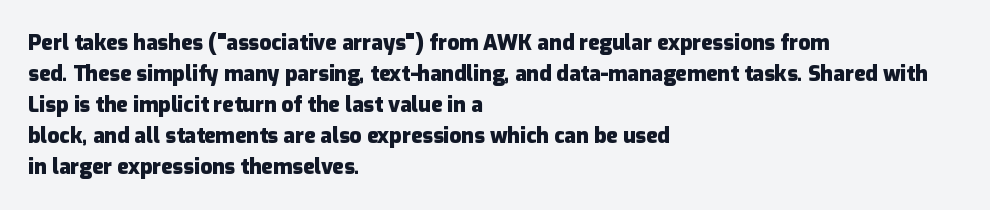
These lines keep a tight, regular rhythm from letter to letter. The typesetting leans heavy: a genuine bold. Line beginnings align vertically; line endings do not. If you drew a line through each stem, it would be perfectly vertical. Letters rest on an invisible, unmarked baseline.
